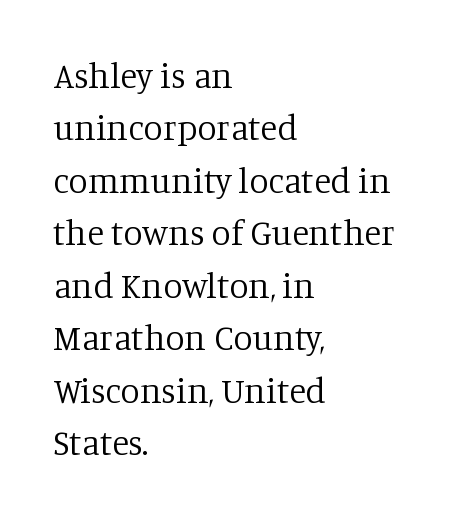
Q: Is the text bold? A: No.
Q: Is the text italic (slanted)? A: No, it is upright.
Q: Is the typeface a serif or a sans-serif typeface? A: Serif.
Q: Is the text underlined? A: No.
Q: How is the paragraph aligned? A: Left-aligned.
Q: Is the spacing between letters normal or unusually wide? A: Normal.
Q: Is the spacing between lines tight, normal or loose? A: Normal.
Q: Width (condensed, normal, or wide)? A: Normal.
Q: Stroke contrast? A: Low.
Q: x-height? A: Large.
Q: Monospaced? A: No.
